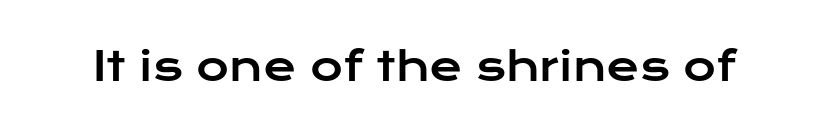
Q: Is the text italic (slanted)? A: No, it is upright.
Q: Is the typeface a serif or a sans-serif typeface? A: Sans-serif.
Q: Is the text underlined? A: No.
Q: Is the spacing between letters normal or unusually wide? A: Normal.
Q: Width (condensed, normal, or wide)? A: Wide.
Q: Stroke contrast? A: Low.
Q: x-height? A: Medium.
Q: Monospaced? A: No.
